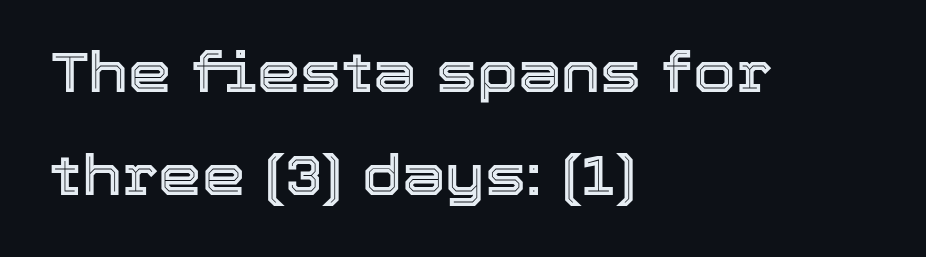
Q: Is the text italic (slanted)? A: No, it is upright.
Q: Is the text underlined? A: No.
Q: How is the paragraph aligned? A: Left-aligned.
Q: Is the spacing between letters normal or unusually wide? A: Normal.
Q: Width (condensed, normal, or wide)? A: Normal.
Q: x-height? A: Medium.
Q: Monospaced? A: No.
